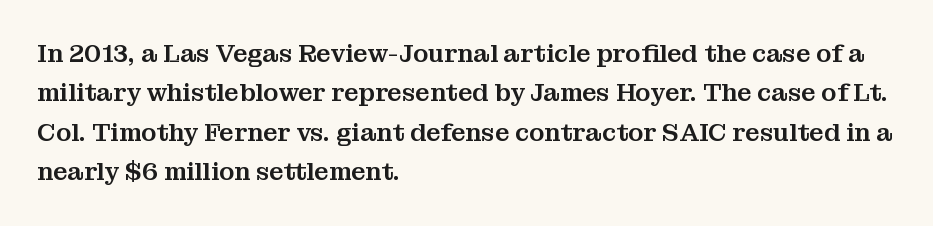
The image shows 25 px text type, upright; set left-aligned, normal line spacing (1.58x), normal letter spacing, not underlined.
